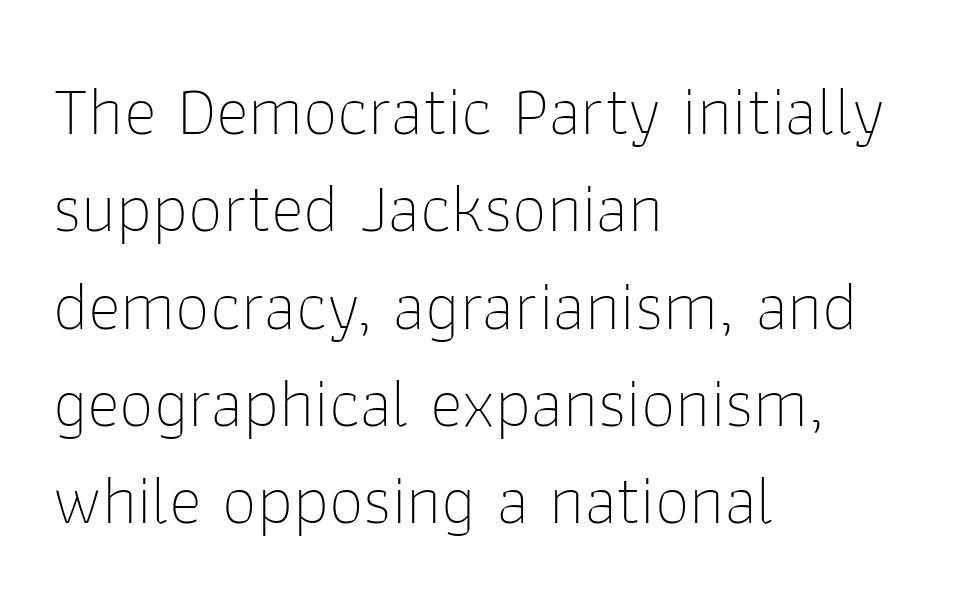
A sans-serif font was chosen for this passage. The baseline area is clear. Unlike italic type, these characters show no tilt at all. The passage shown is not bold in any degree.
